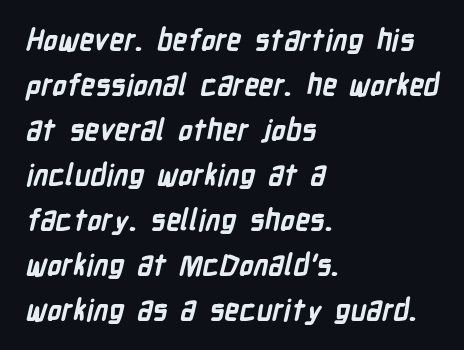
Is the block centered? No — it sits flush against the left margin. This is heavy type, rendered in bold. Does the leading feel generous? No, just average. Look at the bottom of the vertical strokes: they stop flat, with no serifs. The string is rendered with underlining switched off.
